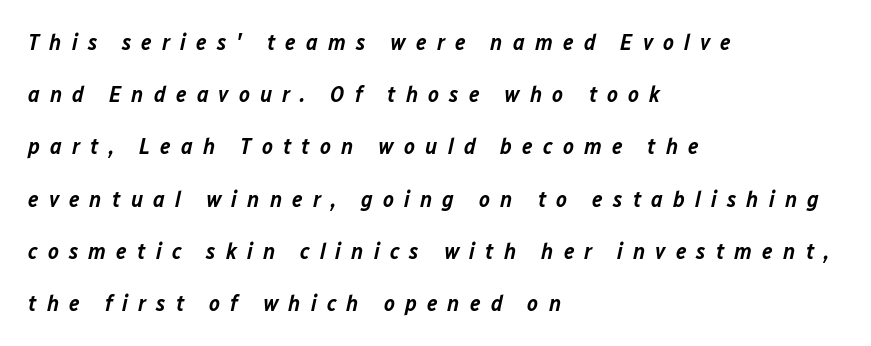
{"italic": "yes", "lean": "right", "slant_degrees": 12, "bold": "semi", "underline": "no", "align": "left", "line_spacing": "loose", "line_spacing_ratio": 2.27, "letter_spacing": "wide", "letter_spacing_em": 0.44, "glyph_px": 23}
